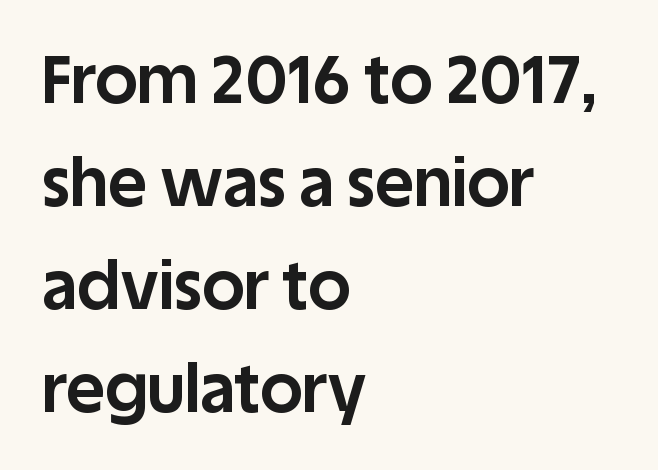
The image shows 66 px bold sans-serif type, upright; set left-aligned, normal line spacing (1.56x), normal letter spacing, not underlined; low stroke contrast and a large x-height.
